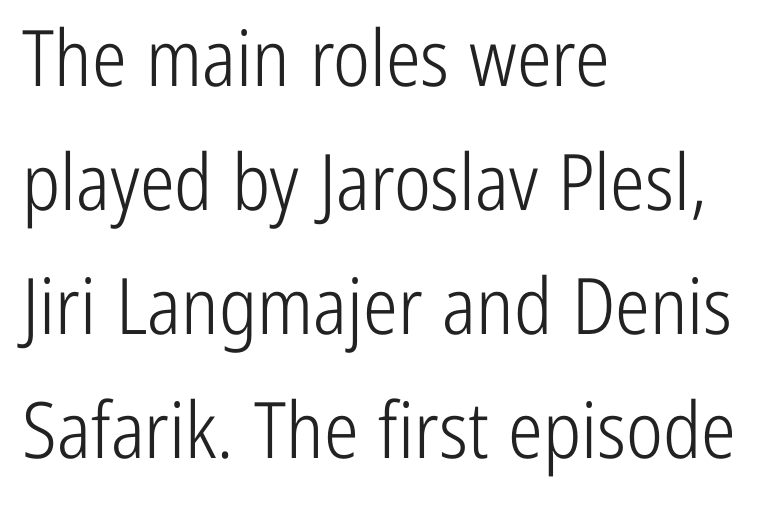
The image shows 78 px light, condensed sans-serif type, upright; set left-aligned, normal line spacing (1.59x), normal letter spacing, not underlined; low stroke contrast and a medium x-height.
